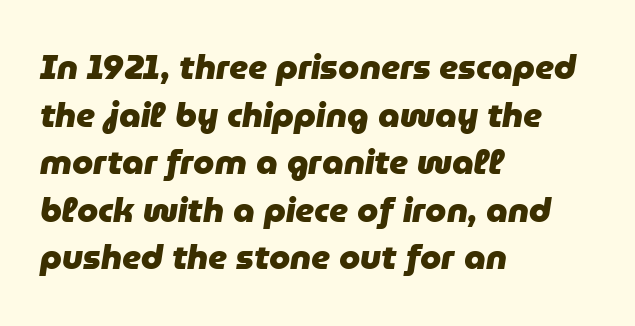
{"italic": "yes", "lean": "right", "slant_degrees": 9, "bold": "yes", "weight": "heavy", "width": "normal", "stroke_contrast": "low", "x_height": "medium", "monospaced": "no", "underline": "no", "align": "left", "line_spacing": "normal", "line_spacing_ratio": 1.4, "letter_spacing": "normal", "letter_spacing_em": 0.0, "glyph_px": 34}
